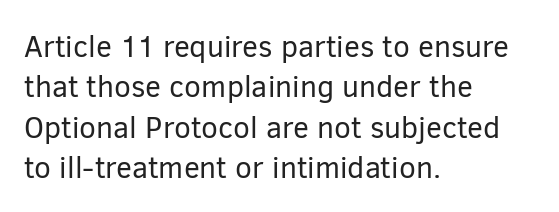
Q: Is the text bold? A: No.
Q: Is the text italic (slanted)? A: No, it is upright.
Q: Is the typeface a serif or a sans-serif typeface? A: Sans-serif.
Q: Is the text underlined? A: No.
Q: How is the paragraph aligned? A: Left-aligned.
Q: Is the spacing between letters normal or unusually wide? A: Normal.
Q: Is the spacing between lines tight, normal or loose? A: Normal.
Q: Width (condensed, normal, or wide)? A: Normal.
Q: Stroke contrast? A: Low.
Q: x-height? A: Medium.
Q: Monospaced? A: No.
